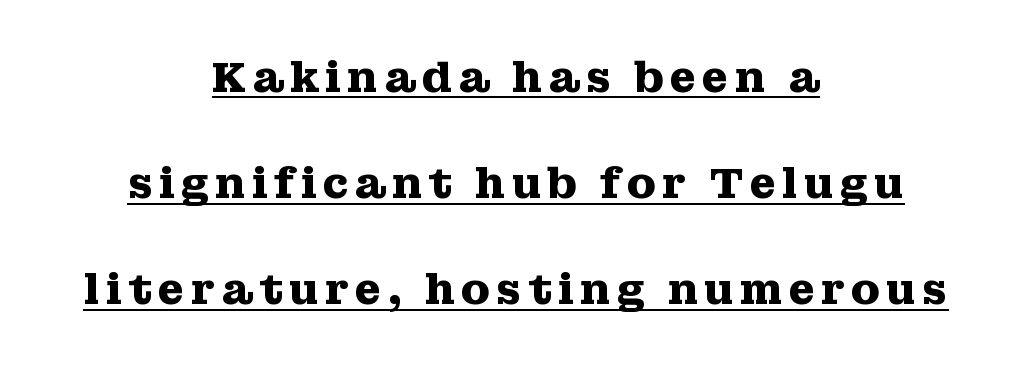
{"serif": "yes", "italic": "no", "bold": "yes", "weight": "heavy", "width": "wide", "stroke_contrast": "medium", "x_height": "medium", "monospaced": "no", "underline": "yes", "align": "center", "line_spacing": "loose", "line_spacing_ratio": 2.47, "glyph_px": 43}
